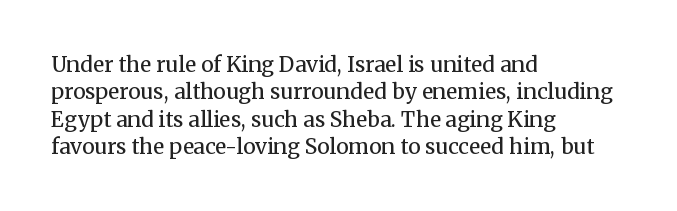
The image shows 21 px text type, upright; set left-aligned, normal line spacing (1.3x), normal letter spacing, not underlined.
